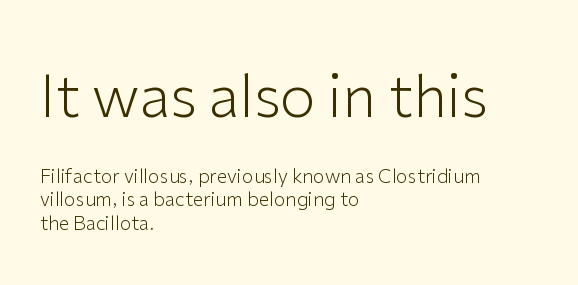
No letter is thick-stroked: the sample isn't bold. Does extra space separate the letters? No, they use regular spacing. Bigger letters appear in the top chunk; the bottom chunk is reduced. Font category for this specimen: sans-serif. Reading down the block, your eye returns to a fixed left position each line.
